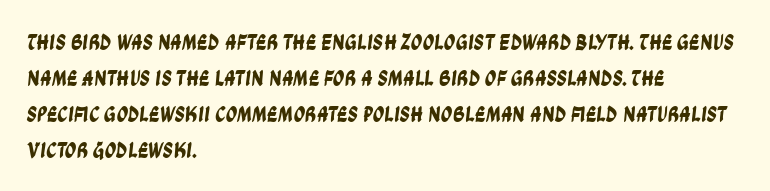
Q: Is the text underlined? A: No.
Q: How is the paragraph aligned? A: Left-aligned.
Q: Is the spacing between letters normal or unusually wide? A: Normal.
Q: Is the spacing between lines tight, normal or loose? A: Normal.
